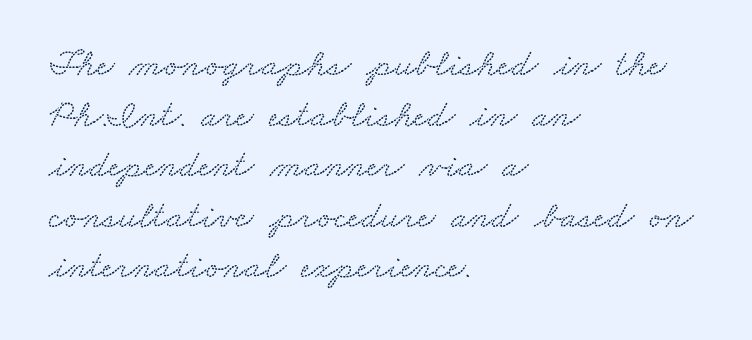
The image shows 38 px wide serif type; set left-aligned, normal line spacing (1.33x), normal letter spacing, not underlined; medium stroke contrast and a small x-height.
